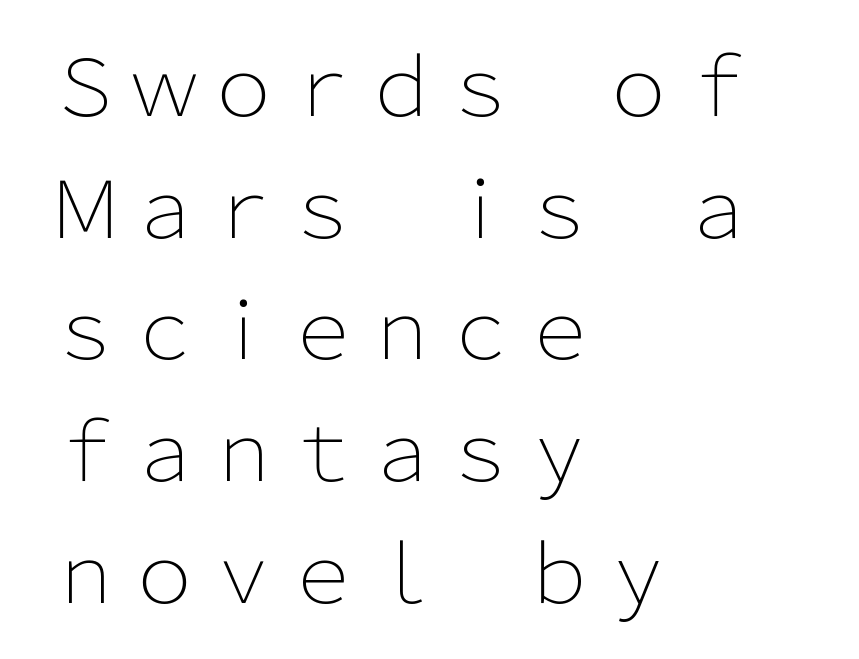
Regarding leading, the lines here are spaced in the standard way. Spacing between characters is what you'd get straight out of the box. Tall strokes in this sample are plumb rather than angled. Leftover space on each line is placed entirely after the last word. Nothing heavy about these letters — not bold at all. This sample has the flowing, uneven cadence of proportional lettering.
